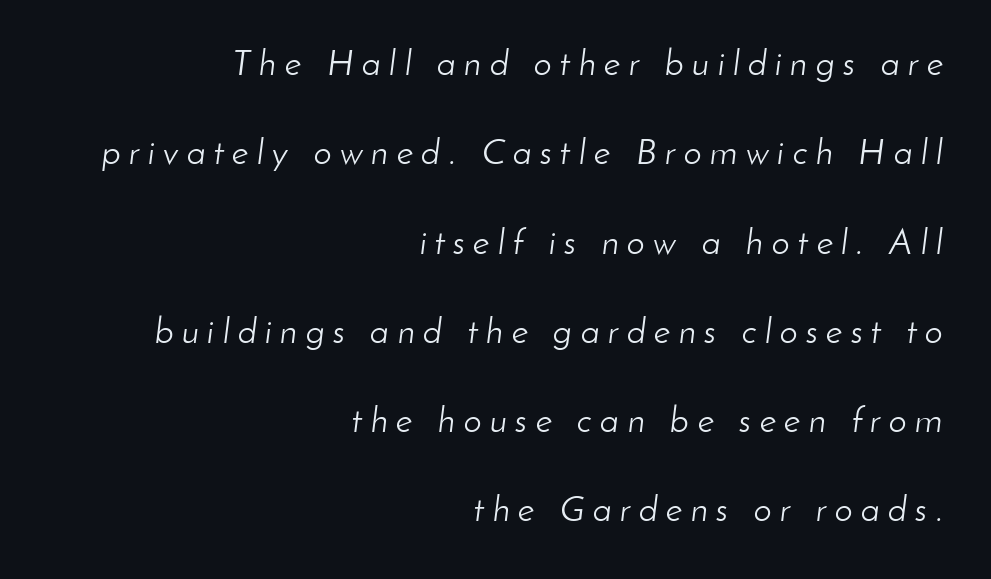
Q: Is the text bold? A: No.
Q: Is the text italic (slanted)? A: Yes, it leans right by about 8 degrees.
Q: Is the text underlined? A: No.
Q: How is the paragraph aligned? A: Right-aligned.
Q: Is the spacing between letters normal or unusually wide? A: Unusually wide.
Q: Is the spacing between lines tight, normal or loose? A: Loose.
Q: Width (condensed, normal, or wide)? A: Normal.
Q: Stroke contrast? A: Low.
Q: x-height? A: Small.
Q: Monospaced? A: No.
